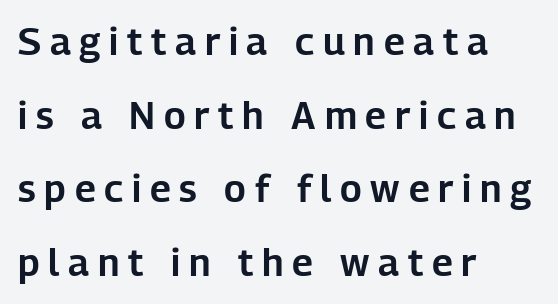
{"serif": "no", "italic": "no", "width": "normal", "stroke_contrast": "low", "x_height": "medium", "monospaced": "no", "underline": "no", "align": "left", "line_spacing": "loose", "line_spacing_ratio": 1.94, "letter_spacing": "wide", "letter_spacing_em": 0.23, "glyph_px": 38}
